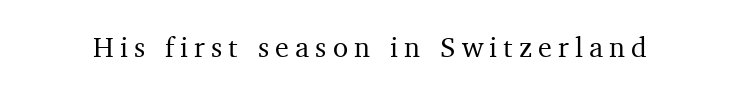
{"serif": "yes", "italic": "no", "width": "normal", "stroke_contrast": "medium", "x_height": "medium", "monospaced": "no", "underline": "no", "letter_spacing": "wide", "letter_spacing_em": 0.22, "glyph_px": 28}
